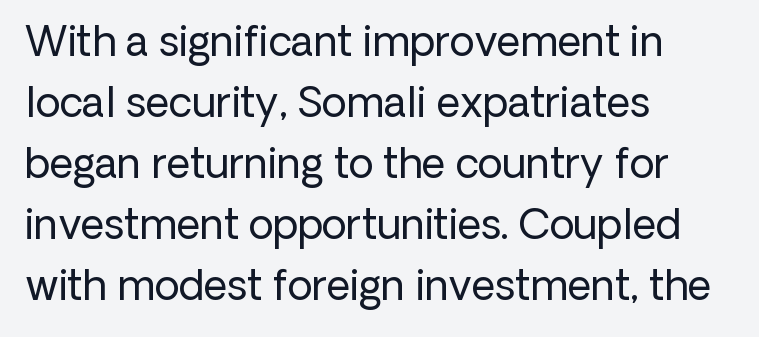
Q: Is the text bold? A: No.
Q: Is the text italic (slanted)? A: No, it is upright.
Q: Is the typeface a serif or a sans-serif typeface? A: Sans-serif.
Q: Is the text underlined? A: No.
Q: How is the paragraph aligned? A: Left-aligned.
Q: Is the spacing between letters normal or unusually wide? A: Normal.
Q: Is the spacing between lines tight, normal or loose? A: Normal.
Q: Width (condensed, normal, or wide)? A: Normal.
Q: Stroke contrast? A: Low.
Q: x-height? A: Medium.
Q: Monospaced? A: No.
